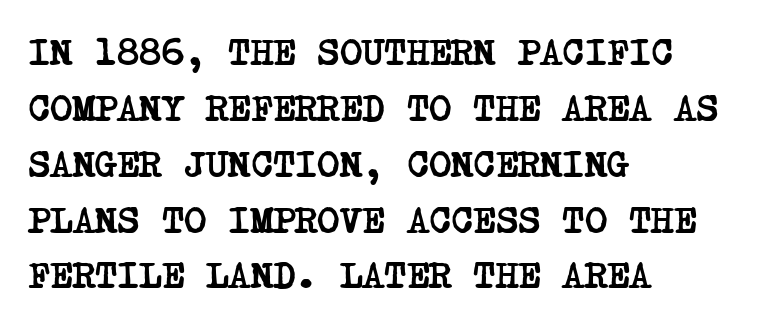
{"serif": "yes", "bold": "yes", "weight": "semibold", "width": "condensed", "stroke_contrast": "low", "x_height": "large", "underline": "no", "align": "left", "line_spacing": "normal", "line_spacing_ratio": 1.47, "letter_spacing": "normal", "letter_spacing_em": 0.0, "glyph_px": 38}
